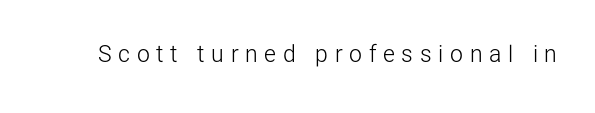
{"italic": "no", "bold": "no", "underline": "no", "letter_spacing": "wide", "letter_spacing_em": 0.29, "glyph_px": 23}
